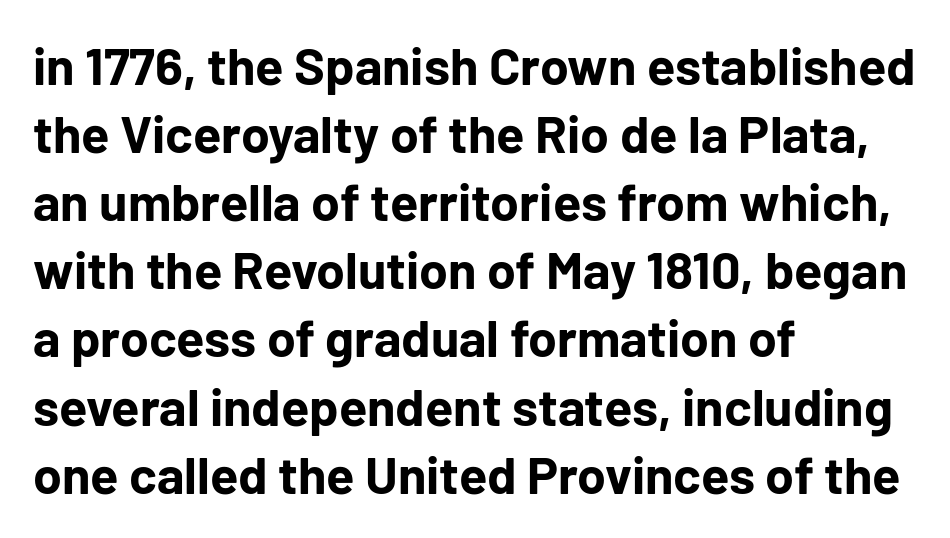
{"serif": "no", "italic": "no", "bold": "yes", "weight": "bold", "width": "normal", "stroke_contrast": "low", "x_height": "medium", "monospaced": "no", "underline": "no", "align": "left", "line_spacing": "normal", "line_spacing_ratio": 1.31, "letter_spacing": "normal", "letter_spacing_em": 0.0, "glyph_px": 52}
